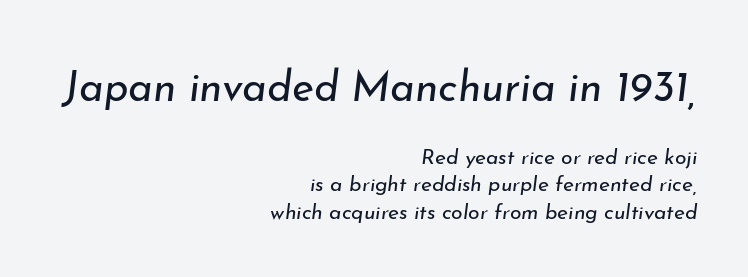
Leading matches the norm, producing a regular column. The zone under the glyphs is completely vacant. These lines are rendered in a variable-pitch font. The whole block is typeset with a tilt. Compared with a typical body face, this is equally light or lighter still.
